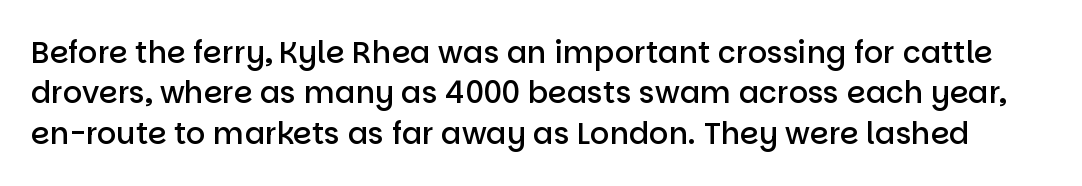
Q: Is the text bold? A: Semi-bold.
Q: Is the text italic (slanted)? A: No, it is upright.
Q: Is the typeface a serif or a sans-serif typeface? A: Sans-serif.
Q: Is the text underlined? A: No.
Q: Is the spacing between letters normal or unusually wide? A: Normal.
Q: Is the spacing between lines tight, normal or loose? A: Normal.
Q: Width (condensed, normal, or wide)? A: Normal.
Q: Stroke contrast? A: Low.
Q: x-height? A: Large.
Q: Monospaced? A: No.
